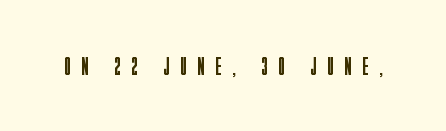
The image shows 26 px text type, upright; set unusually wide letter spacing (+0.45 em), not underlined.
